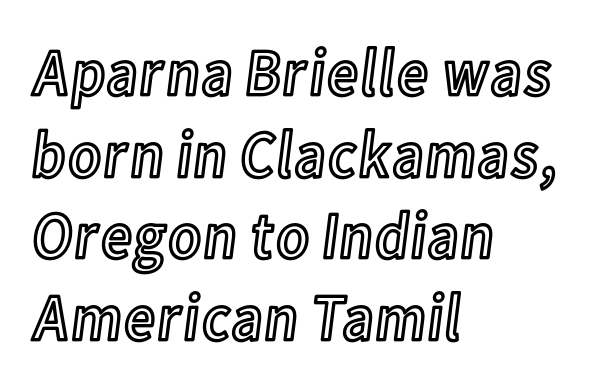
The image shows 67 px condensed type; set left-aligned, line spacing 1.22x, normal letter spacing, not underlined; a medium x-height.
